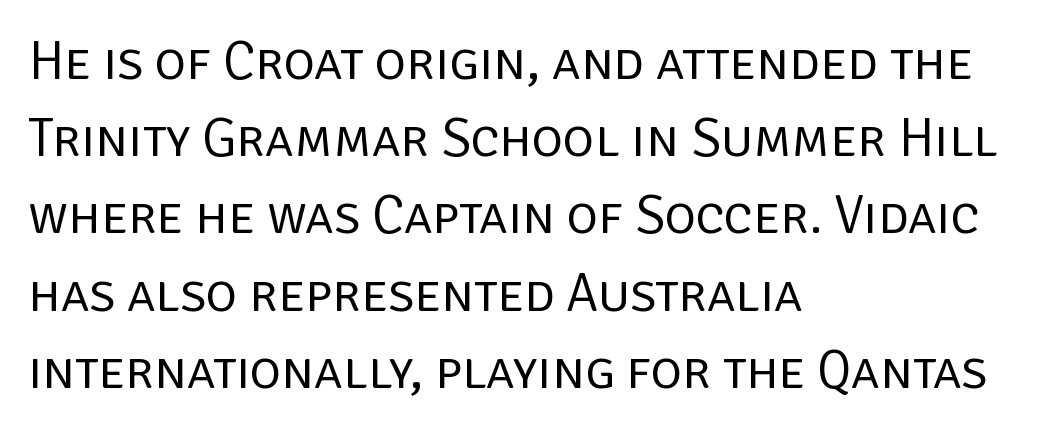
Q: Is the text bold? A: No.
Q: Is the text italic (slanted)? A: No, it is upright.
Q: Is the typeface a serif or a sans-serif typeface? A: Sans-serif.
Q: Is the text underlined? A: No.
Q: How is the paragraph aligned? A: Left-aligned.
Q: Is the spacing between letters normal or unusually wide? A: Normal.
Q: Is the spacing between lines tight, normal or loose? A: Normal.
Q: Width (condensed, normal, or wide)? A: Normal.
Q: Stroke contrast? A: Low.
Q: x-height? A: Large.
Q: Monospaced? A: No.
